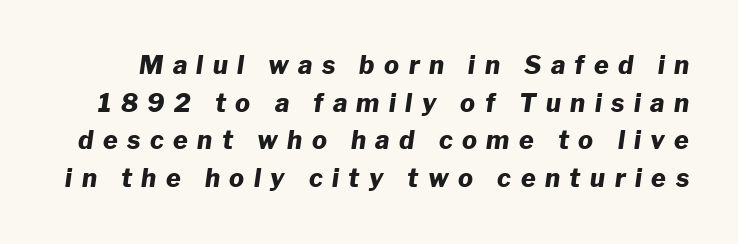
Q: Is the text bold? A: Yes.
Q: Is the text italic (slanted)? A: Yes, it leans right by about 8 degrees.
Q: Is the text underlined? A: No.
Q: Is the spacing between letters normal or unusually wide? A: Unusually wide.
Q: Is the spacing between lines tight, normal or loose? A: Normal.
